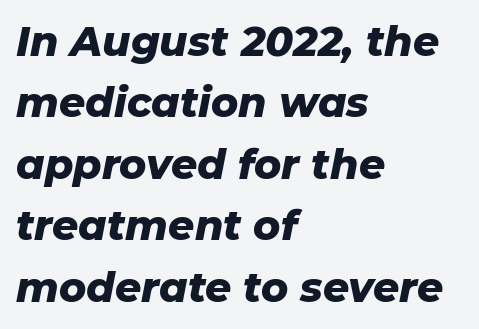
The image shows 41 px heavy type, italic (leaning right); set left-aligned, normal line spacing (1.5x), normal letter spacing, not underlined; low stroke contrast and a medium x-height.
